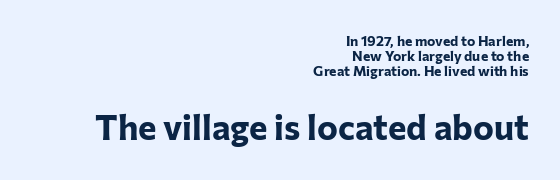
{"serif": "no", "italic": "no", "bold": "yes", "weight": "bold", "width": "normal", "stroke_contrast": "low", "x_height": "medium", "monospaced": "no", "underline": "no", "align": "right", "line_spacing": "tight", "line_spacing_ratio": 1.08, "letter_spacing": "normal", "letter_spacing_em": 0.0, "larger_block": "second", "size_ratio": 2.5, "glyph_px": 35}
